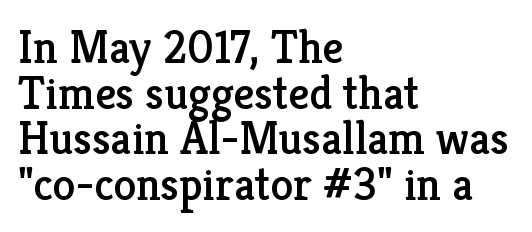
The image shows 46 px serif type, upright; set left-aligned, tight line spacing (0.99x), normal letter spacing, not underlined; low stroke contrast and a medium x-height.
